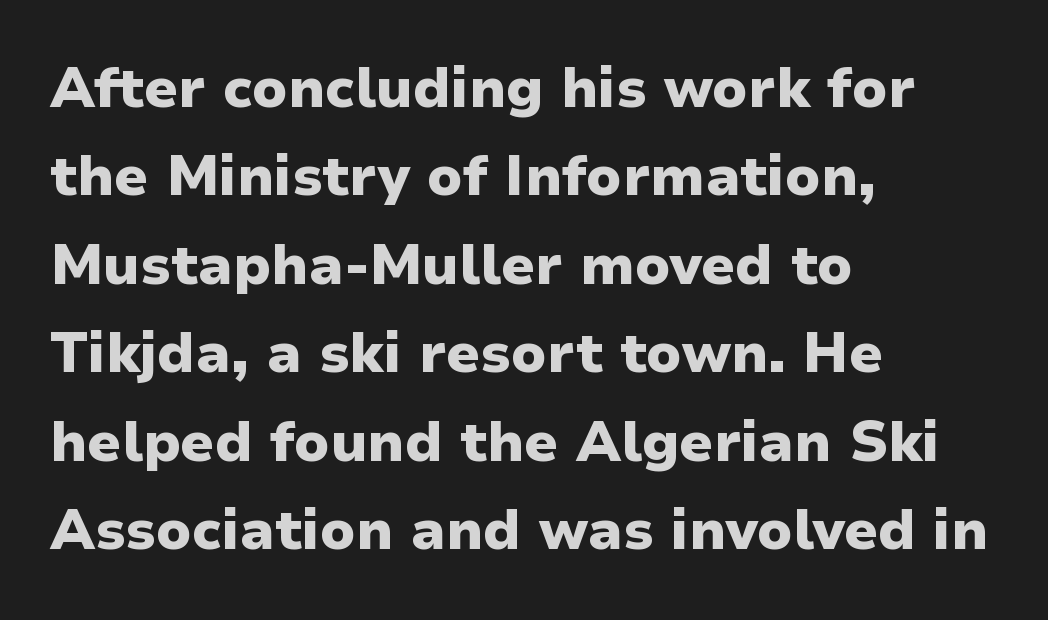
Q: Is the text bold? A: Yes.
Q: Is the text italic (slanted)? A: No, it is upright.
Q: Is the typeface a serif or a sans-serif typeface? A: Sans-serif.
Q: Is the text underlined? A: No.
Q: How is the paragraph aligned? A: Left-aligned.
Q: Is the spacing between letters normal or unusually wide? A: Normal.
Q: Is the spacing between lines tight, normal or loose? A: Normal.
Q: Width (condensed, normal, or wide)? A: Normal.
Q: Stroke contrast? A: Low.
Q: x-height? A: Medium.
Q: Monospaced? A: No.
